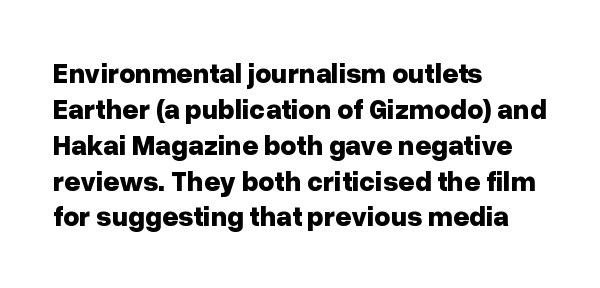
The image shows 28 px bold sans-serif type, upright; set left-aligned, normal line spacing (1.28x), normal letter spacing, not underlined; low stroke contrast and a medium x-height.
